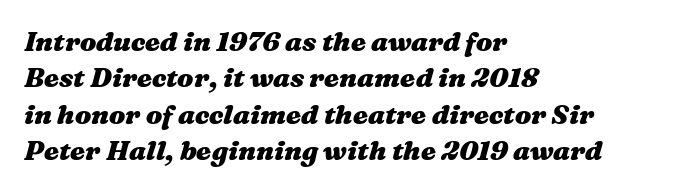
What stands out about the letter spacing? Nothing — it is the standard amount. The area under the type is left untouched. Yep, that's italic — everything's leaning. Which margin do the lines hug? The left one — the right edge is uneven. Heavy, bold letterforms. The passage shown stacks its lines at a standard gap.
